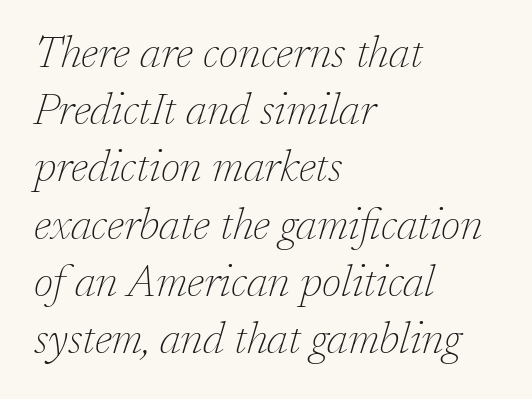
The image shows 44 px thin serif type, italic (leaning right); set left-aligned, normal line spacing (1.3x), normal letter spacing, not underlined; low stroke contrast and a medium x-height.
